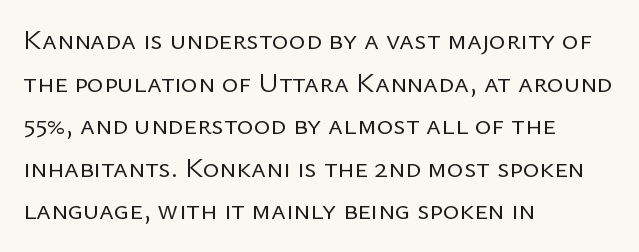
{"serif": "no", "italic": "no", "bold": "no", "weight": "regular", "width": "normal", "stroke_contrast": "low", "x_height": "medium", "monospaced": "no", "underline": "no", "align": "left", "line_spacing": "normal", "line_spacing_ratio": 1.52, "letter_spacing": "normal", "letter_spacing_em": 0.0, "glyph_px": 28}
